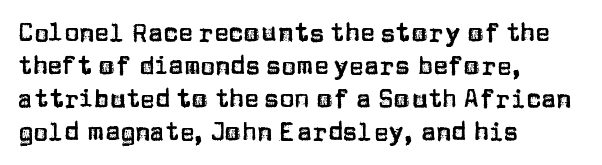
{"italic": "no", "underline": "no", "align": "left", "line_spacing": "normal", "line_spacing_ratio": 1.32, "letter_spacing": "normal", "letter_spacing_em": 0.0, "glyph_px": 25}
